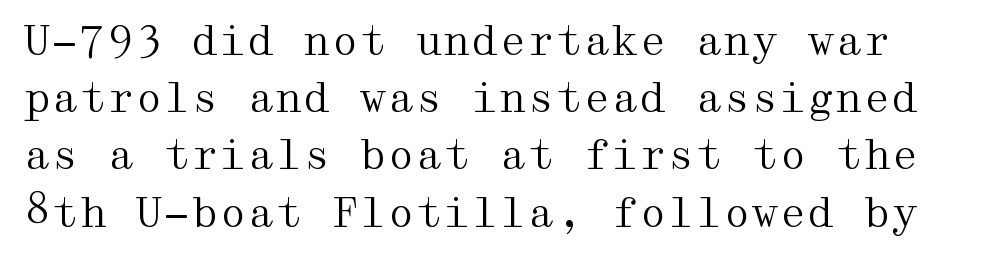
This sample uses plain, unmodified letter spacing. The strokes carry an ordinary text weight at most. This rendering employs a face with finishing strokes, i.e., a serif. Ascenders rise straight up at ninety degrees.
